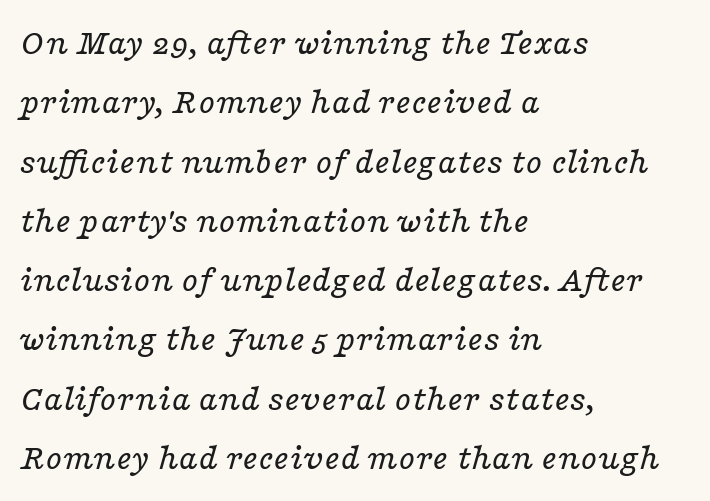
{"serif": "yes", "italic": "yes", "lean": "right", "slant_degrees": 16, "bold": "no", "weight": "regular", "width": "wide", "stroke_contrast": "low", "x_height": "medium", "monospaced": "no", "underline": "no", "align": "left", "line_spacing": "normal", "line_spacing_ratio": 1.56, "letter_spacing": "normal", "letter_spacing_em": 0.0, "glyph_px": 38}
